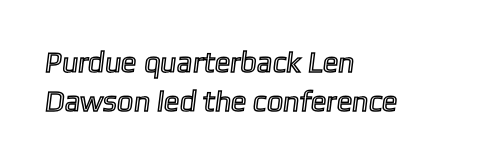
The image shows 29 px text type; set left-aligned, normal line spacing (1.36x), normal letter spacing, not underlined; a medium x-height.
